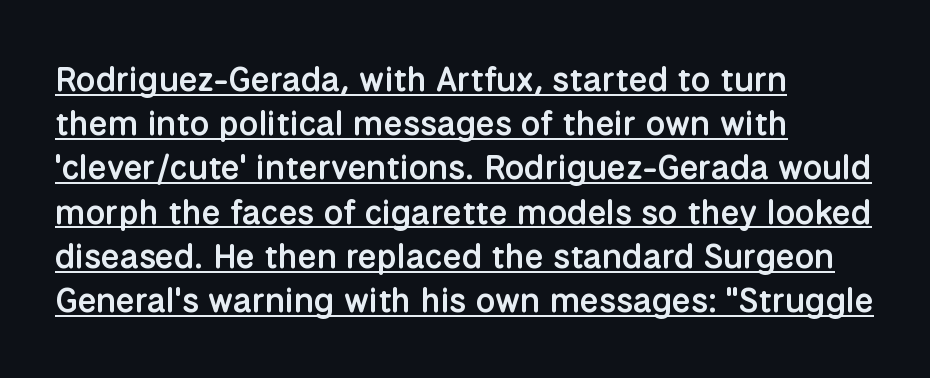
Q: Is the text bold? A: Semi-bold.
Q: Is the text italic (slanted)? A: No, it is upright.
Q: Is the typeface a serif or a sans-serif typeface? A: Sans-serif.
Q: Is the text underlined? A: Yes.
Q: How is the paragraph aligned? A: Left-aligned.
Q: Is the spacing between letters normal or unusually wide? A: Normal.
Q: Is the spacing between lines tight, normal or loose? A: Normal.
Q: Width (condensed, normal, or wide)? A: Normal.
Q: Stroke contrast? A: Low.
Q: x-height? A: Medium.
Q: Monospaced? A: No.
